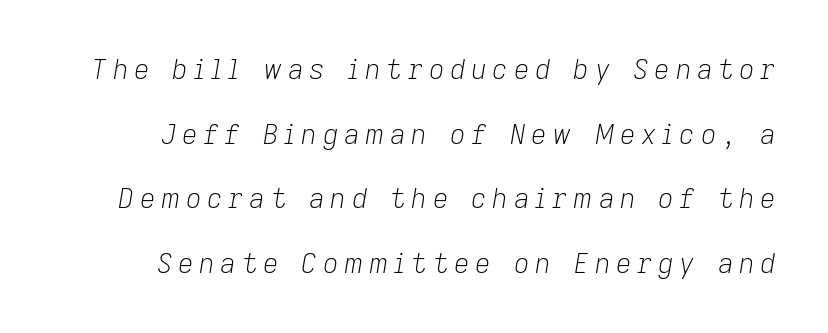
Q: Is the text bold? A: No.
Q: Is the text italic (slanted)? A: Yes, it leans right by about 9 degrees.
Q: Is the text underlined? A: No.
Q: Is the spacing between letters normal or unusually wide? A: Unusually wide.
Q: Is the spacing between lines tight, normal or loose? A: Loose.
